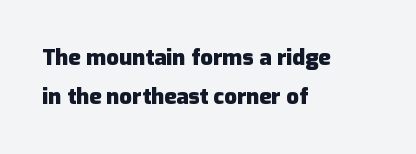
The image shows 22 px bold type, upright; set left-aligned, line spacing 1.77x, normal letter spacing, not underlined.
